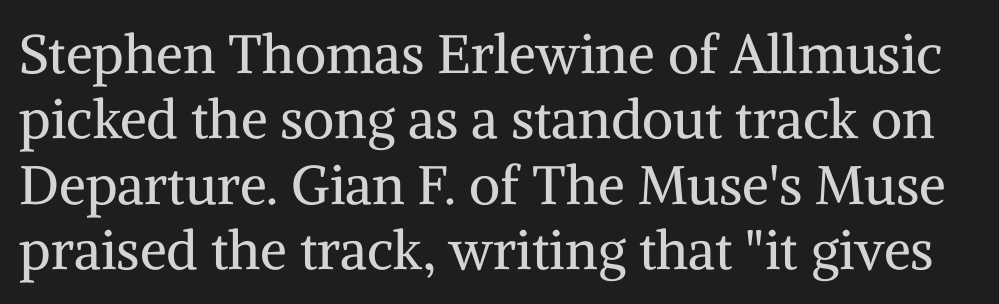
The image shows 54 px regular-weight serif type, upright; set line spacing 1.21x, normal letter spacing, not underlined; medium stroke contrast and a medium x-height.
